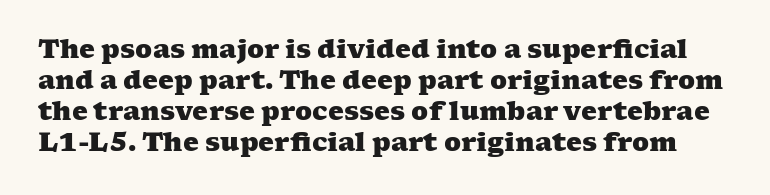
The image shows 25 px bold type; set line spacing 1.24x, normal letter spacing, not underlined.
